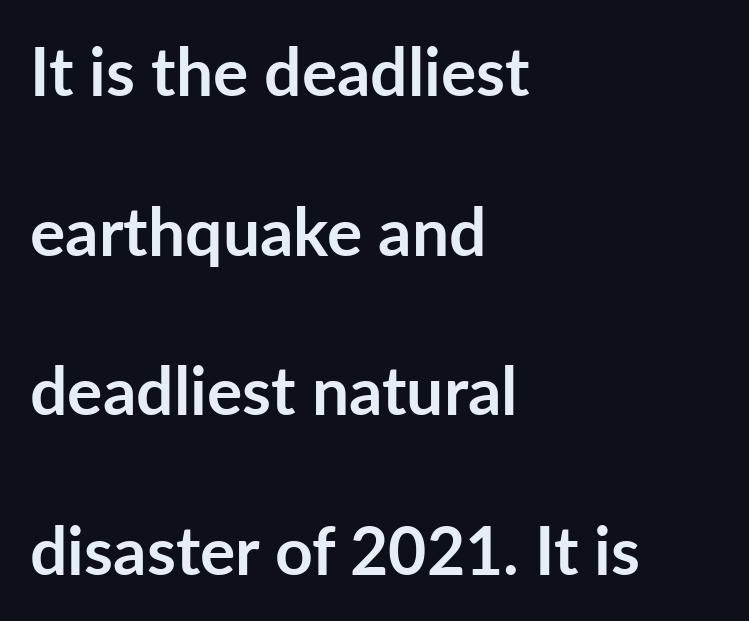
{"serif": "no", "italic": "no", "bold": "yes", "weight": "semibold", "width": "normal", "stroke_contrast": "low", "x_height": "medium", "monospaced": "no", "underline": "no", "align": "left", "line_spacing": "loose", "line_spacing_ratio": 2.42, "letter_spacing": "normal", "letter_spacing_em": 0.0, "glyph_px": 66}
